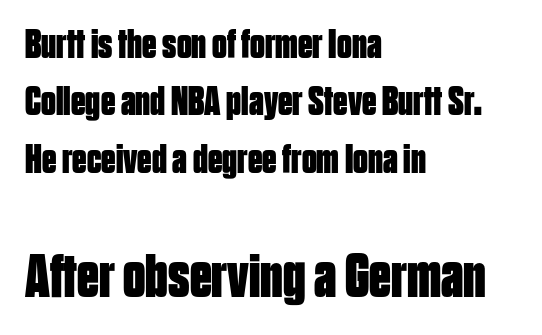
A typesetter would call this zero additional tracking. The strip under each line holds only bare page. Ordinary non-slanted type is in use. Weight check: bold — yes, fully. Stroke terminals: plain, sans-serif. The rendering uses a moderate line-height, typical for paragraphs.
